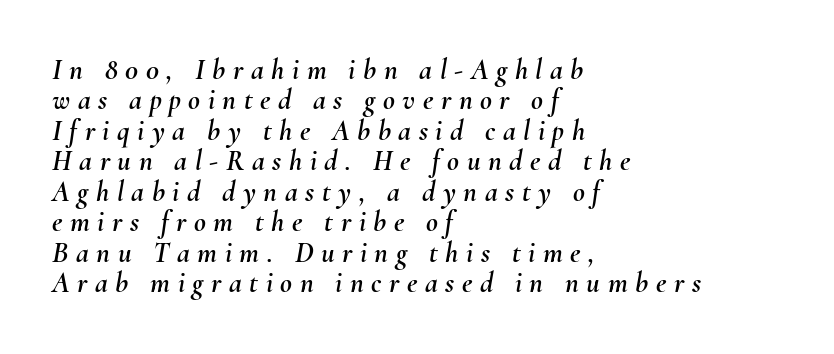
A typesetter would call this proportional, since set widths differ per character. Does the lettering tilt? It does — this is italic. You could only call the tracking loose — the letters float apart. Horizontal bands of white between lines are thin slivers. Quick note: underline off. The paragraph has a hard left edge and a soft right edge.
